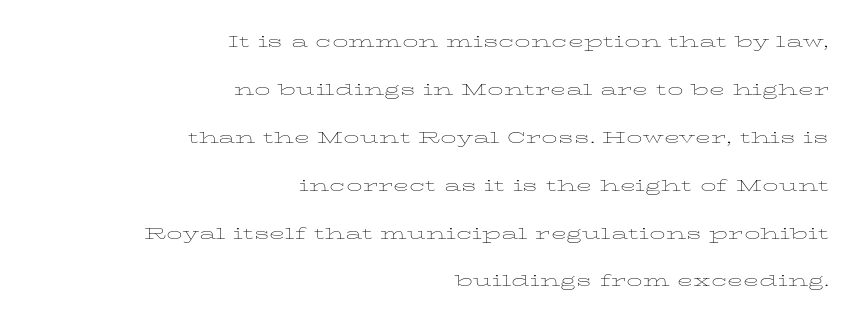
The image shows 21 px text type, upright; set right-aligned, loose line spacing (2.28x), normal letter spacing, not underlined.
